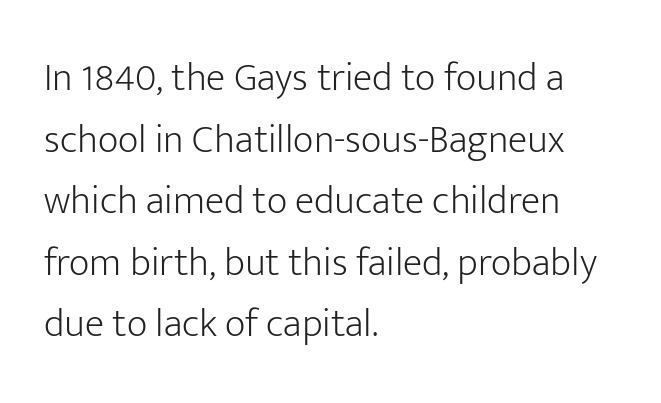
{"serif": "no", "italic": "no", "bold": "no", "weight": "light", "width": "normal", "stroke_contrast": "low", "x_height": "medium", "monospaced": "no", "underline": "no", "align": "left", "line_spacing": "normal", "line_spacing_ratio": 1.54, "letter_spacing": "normal", "letter_spacing_em": 0.0, "glyph_px": 40}
